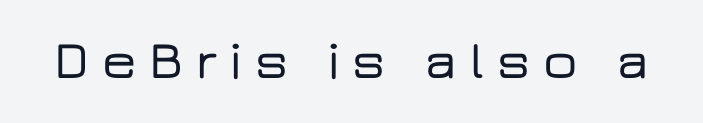
The image shows 54 px wide sans-serif type, upright; set unusually wide letter spacing (+0.24 em), not underlined; low stroke contrast and a medium x-height.
